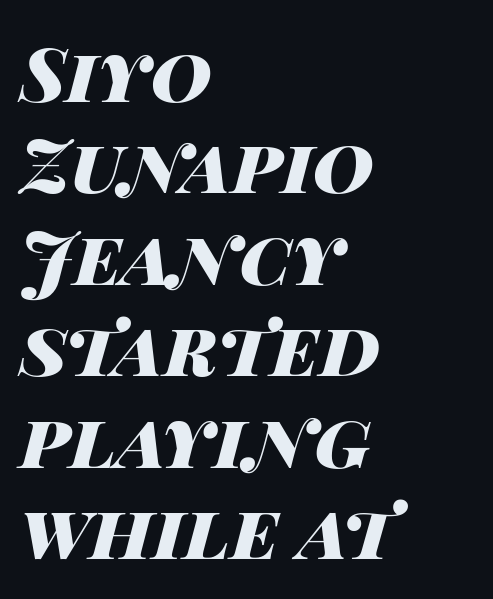
Q: Is the text bold? A: Yes.
Q: Is the text italic (slanted)? A: Yes, it leans right by about 14 degrees.
Q: Is the text underlined? A: No.
Q: How is the paragraph aligned? A: Left-aligned.
Q: Is the spacing between letters normal or unusually wide? A: Normal.
Q: Width (condensed, normal, or wide)? A: Wide.
Q: Stroke contrast? A: High.
Q: x-height? A: Large.
Q: Monospaced? A: No.
